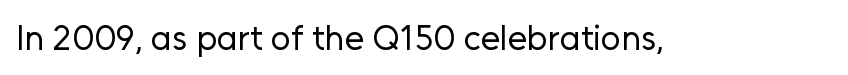
Default kerning and tracking; the words read as compact shapes. The typeface has the unassuming heft of standard copy or less. If you drew a line through each stem, it would be perfectly vertical. The rendering uses natural spacing where letterforms have individual widths.
